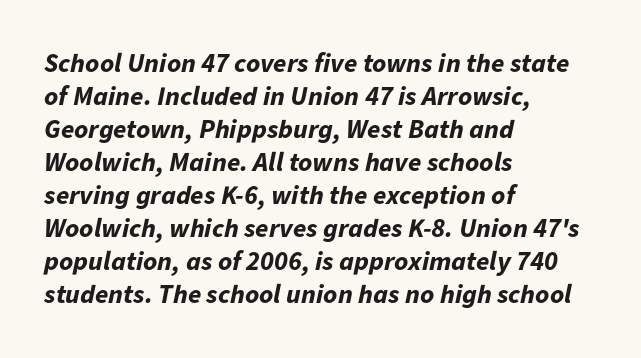
Clear beneath every line of the passage. This rendering uses left alignment, leaving the right contour irregular. As a designer I'd log this as weight 700, bold. Observe the ordinary spacing: letters are neighbours, not strangers.
